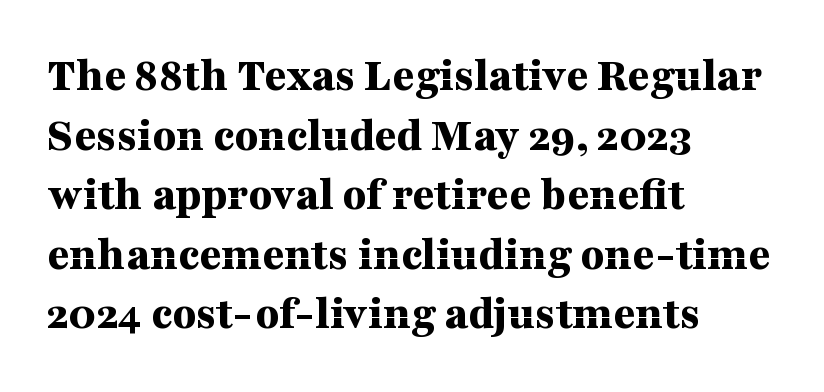
Q: Is the text bold? A: Yes.
Q: Is the text italic (slanted)? A: No, it is upright.
Q: Is the typeface a serif or a sans-serif typeface? A: Serif.
Q: Is the text underlined? A: No.
Q: How is the paragraph aligned? A: Left-aligned.
Q: Is the spacing between letters normal or unusually wide? A: Normal.
Q: Width (condensed, normal, or wide)? A: Wide.
Q: Stroke contrast? A: Medium.
Q: x-height? A: Medium.
Q: Monospaced? A: No.
